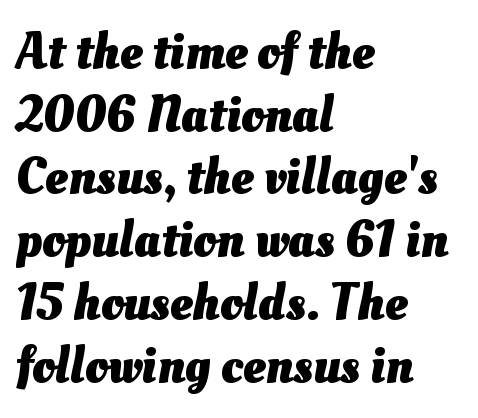
Q: Is the text bold? A: Yes.
Q: Is the text underlined? A: No.
Q: How is the paragraph aligned? A: Left-aligned.
Q: Is the spacing between letters normal or unusually wide? A: Normal.
Q: Width (condensed, normal, or wide)? A: Normal.
Q: Stroke contrast? A: Medium.
Q: x-height? A: Small.
Q: Monospaced? A: No.
